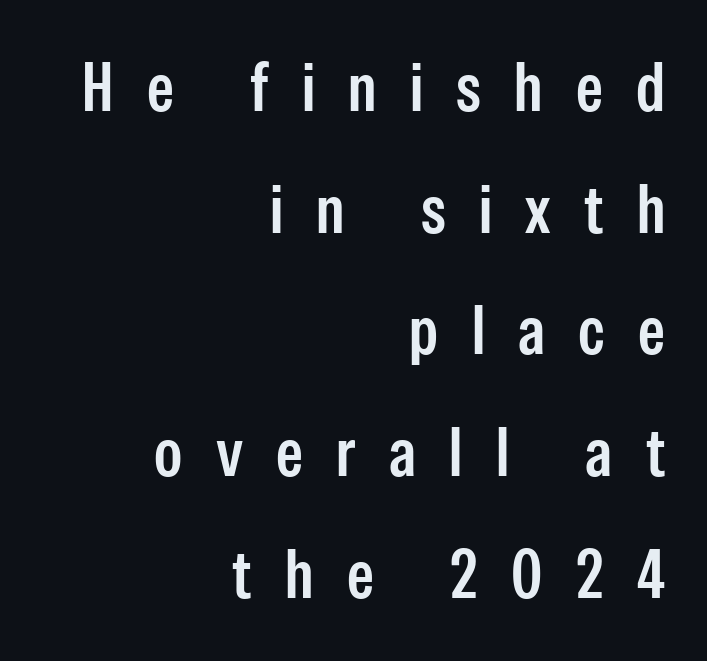
{"serif": "no", "italic": "no", "width": "condensed", "stroke_contrast": "low", "x_height": "medium", "monospaced": "no", "underline": "no", "align": "right", "line_spacing_ratio": 1.79, "letter_spacing": "wide", "letter_spacing_em": 0.49, "glyph_px": 68}
